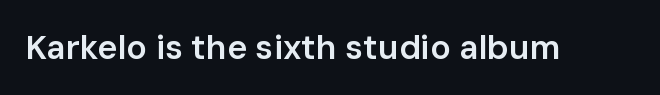
Here the designer chose a conventional face with non-uniform glyph widths. Bold? Not quite — semibold, heavier than regular but stopping short. This sample uses an upright cut, with every glyph sitting square on the baseline. The space beneath each line is pristine and unruled. The face used here is a sans, in the tradition of grotesques and geometrics.
